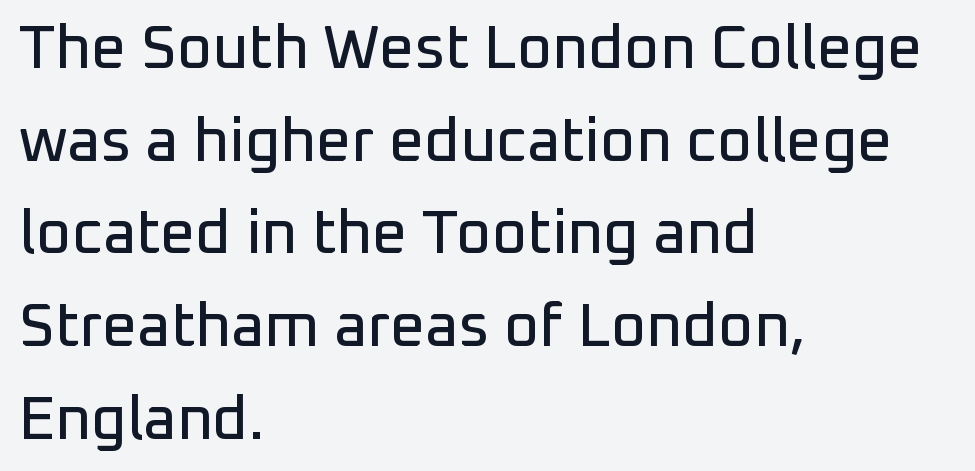
The image shows 61 px sans-serif type, upright; set left-aligned, normal line spacing (1.52x), normal letter spacing, not underlined; low stroke contrast and a medium x-height.
